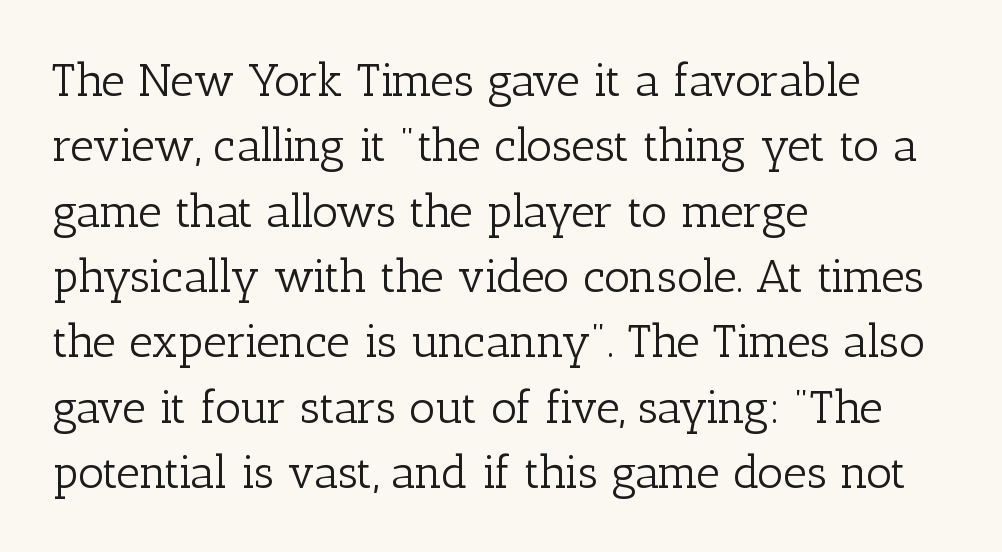
{"serif": "yes", "italic": "no", "bold": "no", "weight": "light", "width": "normal", "stroke_contrast": "low", "x_height": "medium", "monospaced": "no", "underline": "no", "align": "left", "line_spacing": "normal", "line_spacing_ratio": 1.42, "letter_spacing": "normal", "letter_spacing_em": 0.0, "glyph_px": 46}
